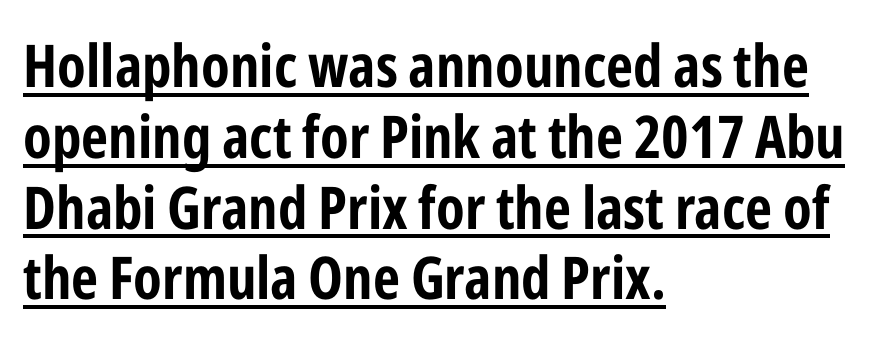
{"serif": "no", "italic": "no", "bold": "yes", "weight": "bold", "width": "condensed", "stroke_contrast": "low", "x_height": "medium", "monospaced": "no", "underline": "yes", "align": "left", "line_spacing_ratio": 1.2, "letter_spacing": "normal", "letter_spacing_em": 0.0, "glyph_px": 59}
